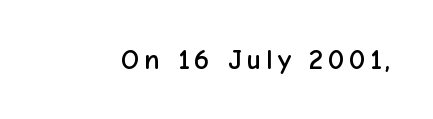
Q: Is the text italic (slanted)? A: No, it is upright.
Q: Is the typeface a serif or a sans-serif typeface? A: Sans-serif.
Q: Is the text underlined? A: No.
Q: Width (condensed, normal, or wide)? A: Normal.
Q: Stroke contrast? A: Low.
Q: x-height? A: Medium.
Q: Monospaced? A: No.
